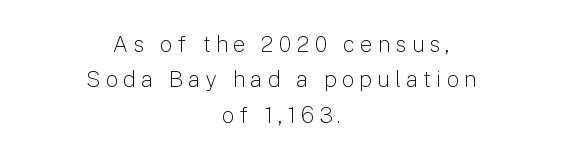
The image shows 22 px text type, upright; set centered, normal line spacing (1.61x), unusually wide letter spacing (+0.23 em), not underlined.
